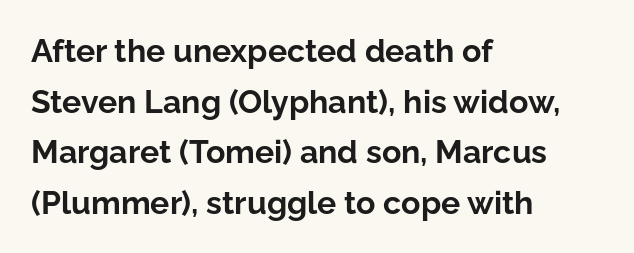
{"serif": "no", "italic": "no", "bold": "yes", "weight": "bold", "width": "normal", "stroke_contrast": "low", "x_height": "medium", "monospaced": "no", "underline": "no", "align": "left", "line_spacing": "normal", "line_spacing_ratio": 1.58, "letter_spacing": "normal", "letter_spacing_em": 0.0, "glyph_px": 32}
